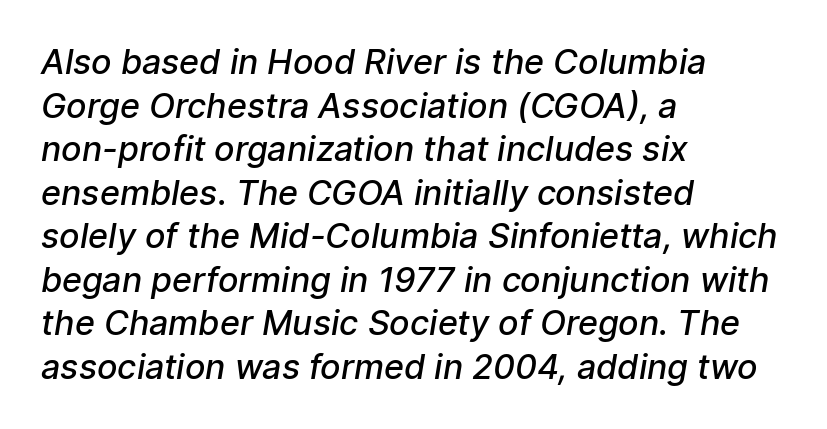
Q: Is the text bold? A: Semi-bold.
Q: Is the typeface a serif or a sans-serif typeface? A: Sans-serif.
Q: Is the text underlined? A: No.
Q: How is the paragraph aligned? A: Left-aligned.
Q: Is the spacing between letters normal or unusually wide? A: Normal.
Q: Is the spacing between lines tight, normal or loose? A: Normal.
Q: Width (condensed, normal, or wide)? A: Normal.
Q: Stroke contrast? A: Low.
Q: x-height? A: Medium.
Q: Monospaced? A: No.
